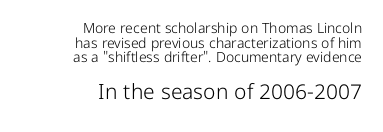
Beneath every word, the page is bare. In terms of letterspacing, this is plain default setting. These lines are set flush right with a ragged left edge. Compared with a typical body face, this is equally light or lighter still.
